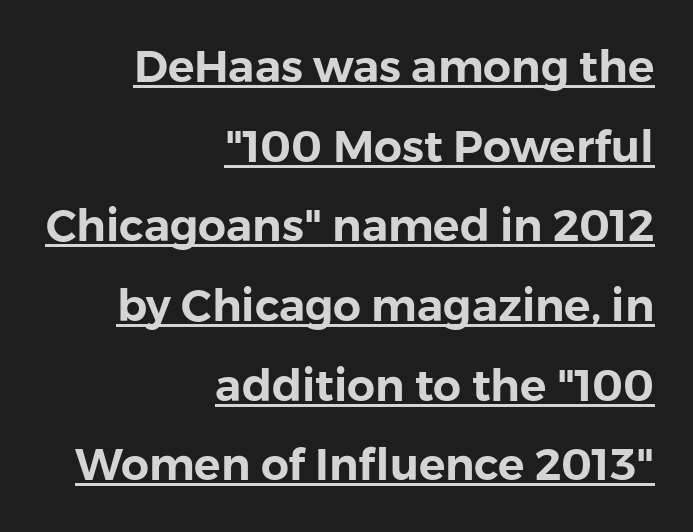
The image shows 44 px sans-serif type, upright; set right-aligned, line spacing 1.81x, normal letter spacing, underlined; a medium x-height.
